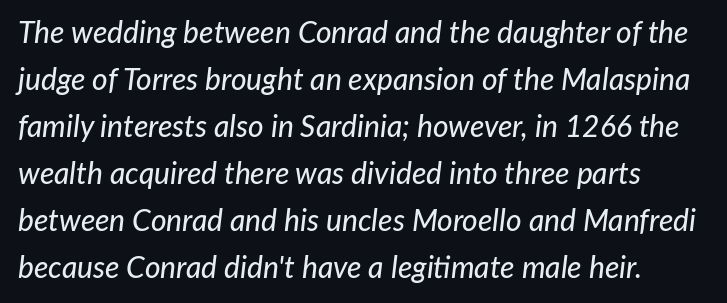
{"italic": "yes", "lean": "right", "slant_degrees": 7, "width": "normal", "stroke_contrast": "low", "x_height": "medium", "monospaced": "no", "underline": "no", "line_spacing": "normal", "line_spacing_ratio": 1.57, "letter_spacing": "normal", "letter_spacing_em": 0.0, "glyph_px": 30}
